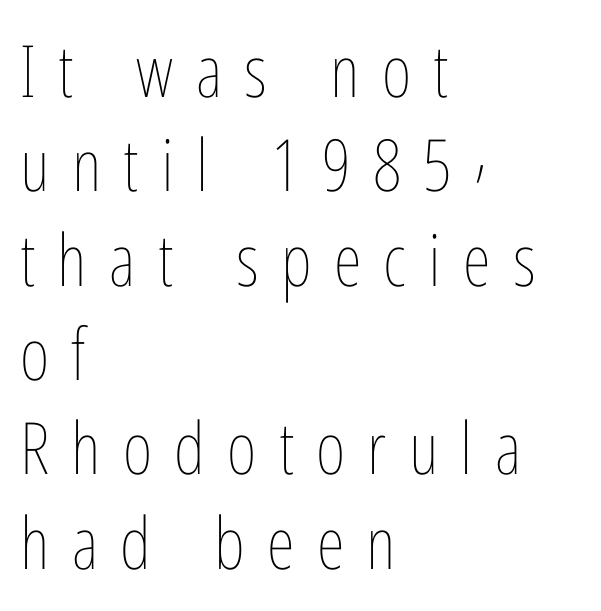
The image shows 72 px thin, condensed type, upright; set left-aligned, normal line spacing (1.31x), unusually wide letter spacing (+0.31 em), not underlined; low stroke contrast and a medium x-height.
